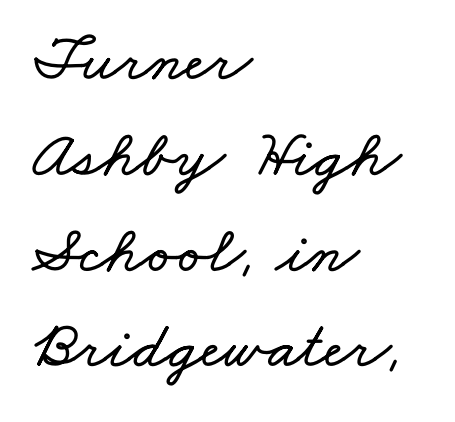
Spacing verdict: proportional, widths tailored to each character. Is there much room between lines? A standard amount, neither cramped nor airy. The string is rendered with underlining switched off. Compared with a centered layout, this one pins lines to the left instead. Characters follow at the spacing the type designer built in.
